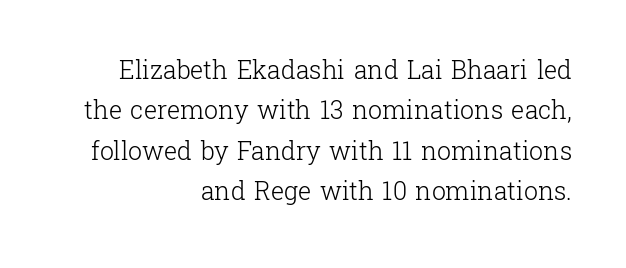
Anything drawn beneath the words? Only blank space. No chunkiness to these letters — they're not bold. Upright lettering throughout. A normal amount of white space separates one row of letters from the next.
